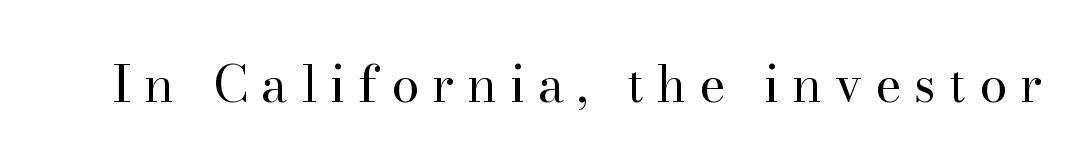
{"serif": "yes", "italic": "no", "bold": "no", "weight": "regular", "width": "normal", "stroke_contrast": "high", "x_height": "small", "monospaced": "no", "underline": "no", "letter_spacing": "wide", "letter_spacing_em": 0.26, "glyph_px": 50}
